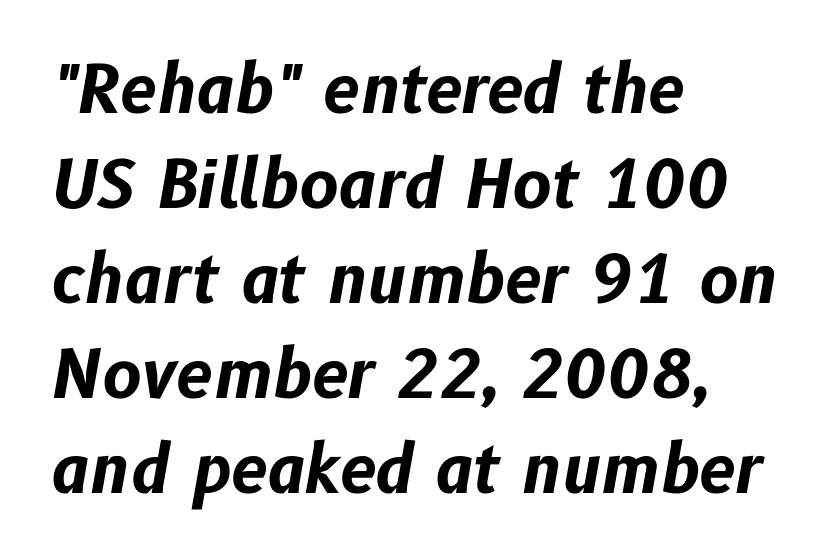
{"italic": "yes", "lean": "right", "slant_degrees": 10, "bold": "yes", "weight": "bold", "width": "normal", "stroke_contrast": "low", "x_height": "medium", "monospaced": "no", "underline": "no", "align": "left", "line_spacing": "normal", "line_spacing_ratio": 1.44, "letter_spacing": "normal", "letter_spacing_em": 0.0, "glyph_px": 66}
